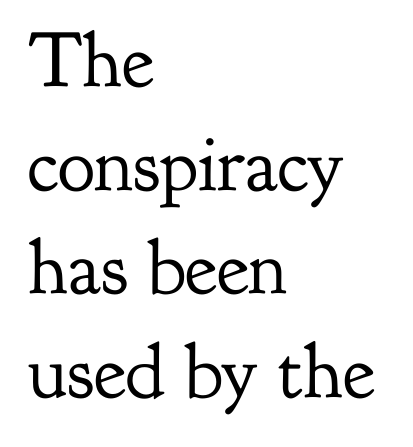
The image shows 78 px regular-weight serif type, upright; set left-aligned, normal line spacing (1.33x), normal letter spacing, not underlined; low stroke contrast and a small x-height.
